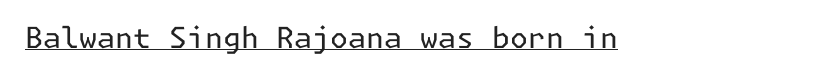
Examine the stroke ends and you'll find no serifs. Letter spacing: default. Quick note: not italic, upright. Each line of the rendering has a horizontal stroke beneath the glyphs.
